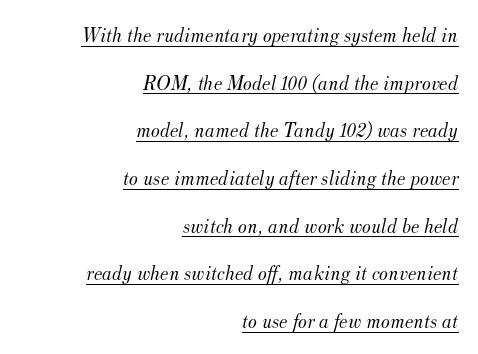
The image shows 21 px text type, italic (leaning right); set right-aligned, loose line spacing (2.27x), normal letter spacing, underlined.
